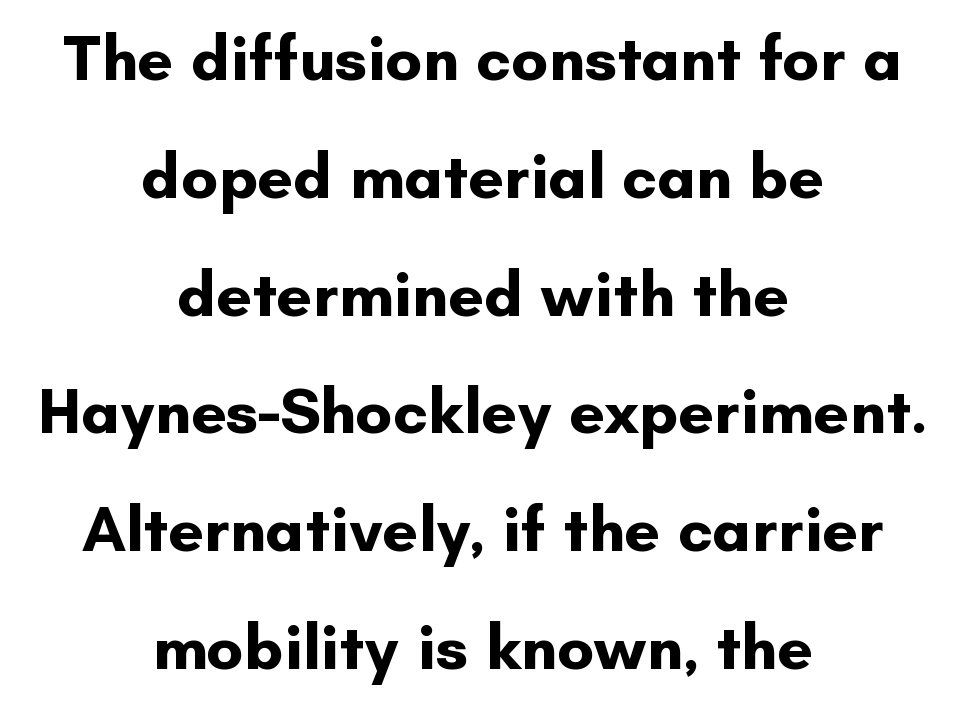
The image shows 64 px bold sans-serif type, upright; set centered, line spacing 1.84x, normal letter spacing, not underlined; low stroke contrast and a small x-height.
